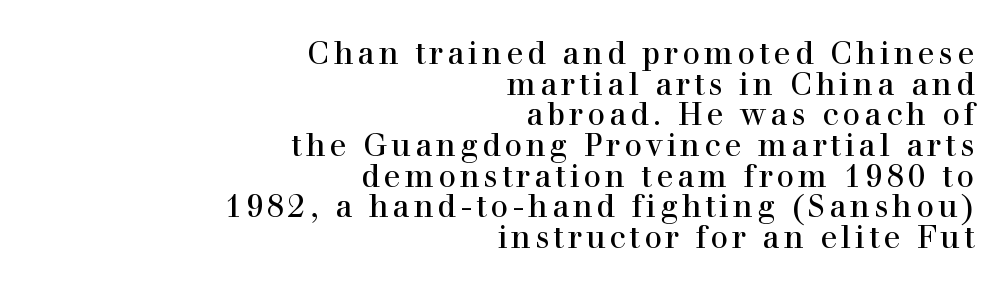
{"serif": "yes", "italic": "no", "width": "normal", "x_height": "medium", "monospaced": "no", "underline": "no", "align": "right", "line_spacing": "tight", "line_spacing_ratio": 0.99, "glyph_px": 31}
